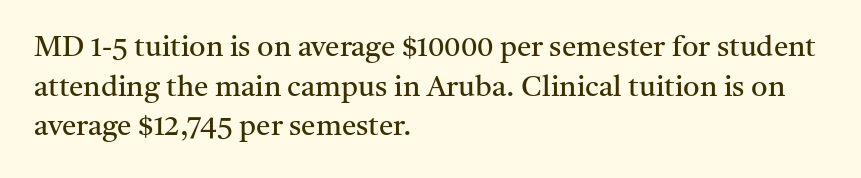
{"serif": "yes", "italic": "no", "bold": "no", "weight": "regular", "width": "normal", "stroke_contrast": "medium", "x_height": "medium", "monospaced": "no", "underline": "no", "align": "left", "line_spacing": "normal", "line_spacing_ratio": 1.37, "letter_spacing": "normal", "letter_spacing_em": 0.0, "glyph_px": 29}
